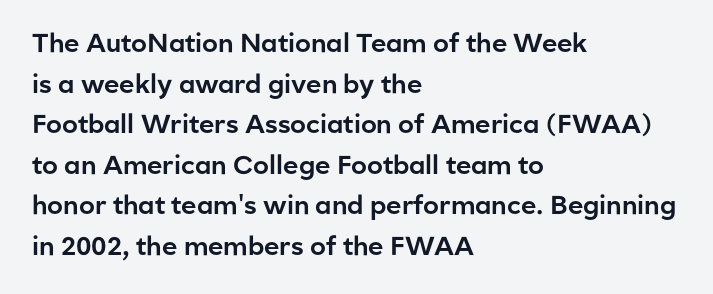
The image shows 26 px text type, upright; set left-aligned, normal line spacing (1.56x), normal letter spacing, not underlined.
